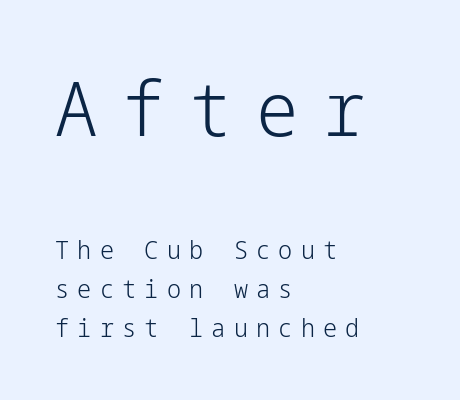
Counters stay open thanks to moderate or lighter strokes. Words appear elongated and porous because spacing is wide. If you squint, the top block still reads clearly — it's the larger of the two. Every stem runs plumb, perpendicular to the baseline. These lines sit exactly where default settings would place them. Horizontal alignment here is leftward, the default for most running prose.
